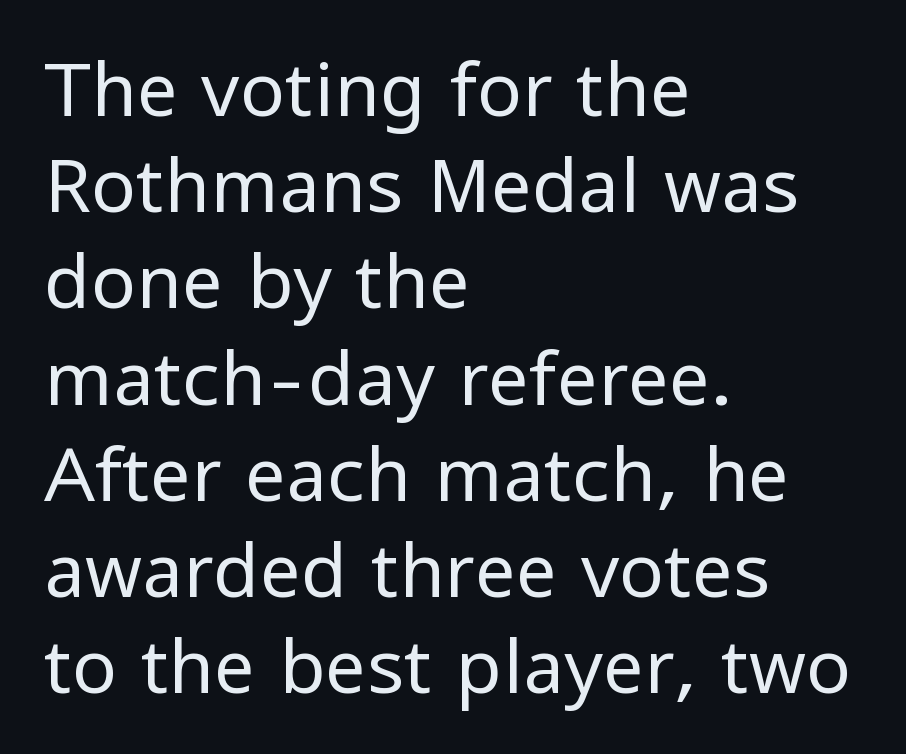
The image shows 74 px regular-weight sans-serif type, upright; set left-aligned, normal line spacing (1.3x), normal letter spacing, not underlined; low stroke contrast and a medium x-height.
